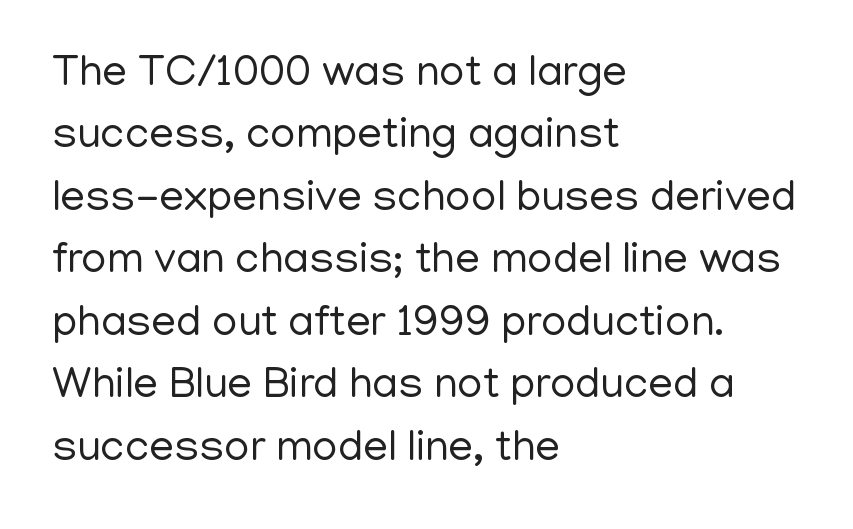
{"serif": "no", "italic": "no", "bold": "no", "weight": "regular", "width": "normal", "stroke_contrast": "low", "x_height": "medium", "monospaced": "no", "underline": "no", "align": "left", "line_spacing": "normal", "line_spacing_ratio": 1.42, "letter_spacing": "normal", "letter_spacing_em": 0.0, "glyph_px": 44}
